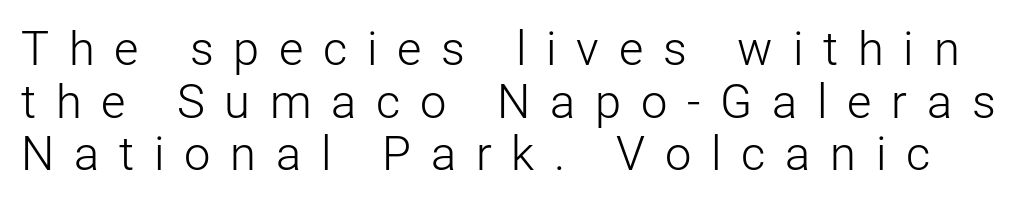
Q: Is the text bold? A: No.
Q: Is the text italic (slanted)? A: No, it is upright.
Q: Is the typeface a serif or a sans-serif typeface? A: Sans-serif.
Q: Is the text underlined? A: No.
Q: Is the spacing between letters normal or unusually wide? A: Unusually wide.
Q: Is the spacing between lines tight, normal or loose? A: Tight.
Q: Width (condensed, normal, or wide)? A: Normal.
Q: Stroke contrast? A: Low.
Q: x-height? A: Medium.
Q: Monospaced? A: No.
